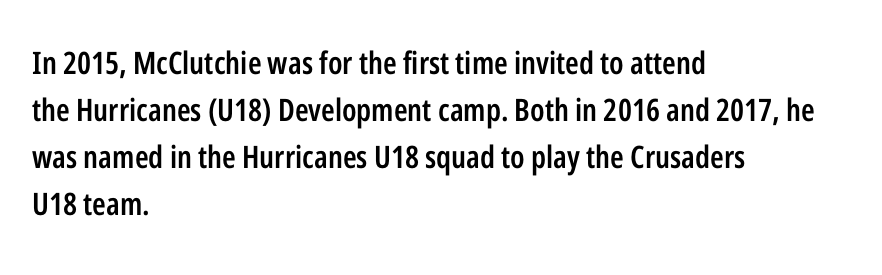
The line-height multiplier appears to be the usual default. Regarding serifs, this sample does without them. A classic flush-left, rag-right setting is used for this passage. Each letter keeps its own natural width here, so spacing adapts to shape.
